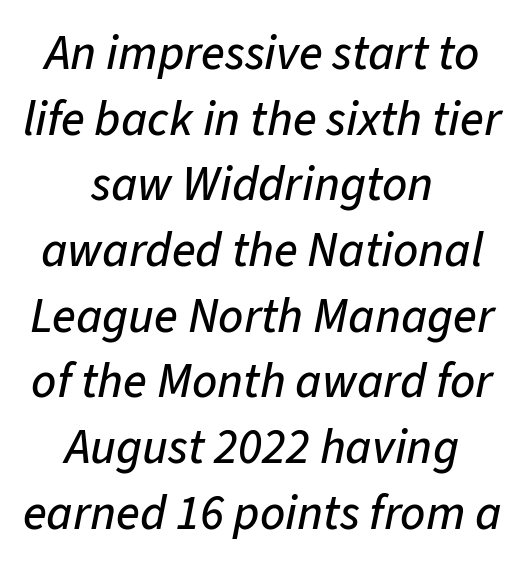
The image shows 49 px text type, italic (leaning right); set centered, normal line spacing (1.34x), normal letter spacing, not underlined; low stroke contrast and a medium x-height.
